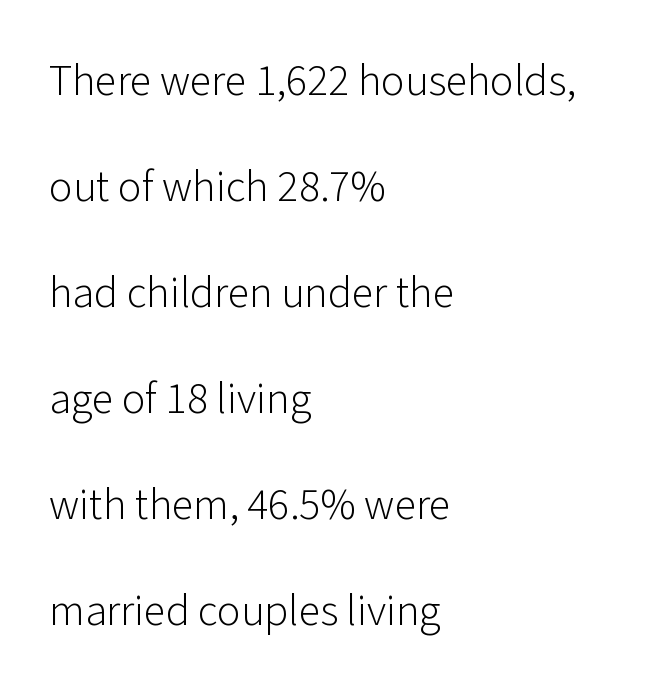
Q: Is the text bold? A: No.
Q: Is the text italic (slanted)? A: No, it is upright.
Q: Is the typeface a serif or a sans-serif typeface? A: Sans-serif.
Q: Is the text underlined? A: No.
Q: How is the paragraph aligned? A: Left-aligned.
Q: Is the spacing between letters normal or unusually wide? A: Normal.
Q: Is the spacing between lines tight, normal or loose? A: Loose.
Q: Width (condensed, normal, or wide)? A: Normal.
Q: Stroke contrast? A: Low.
Q: x-height? A: Medium.
Q: Monospaced? A: No.
